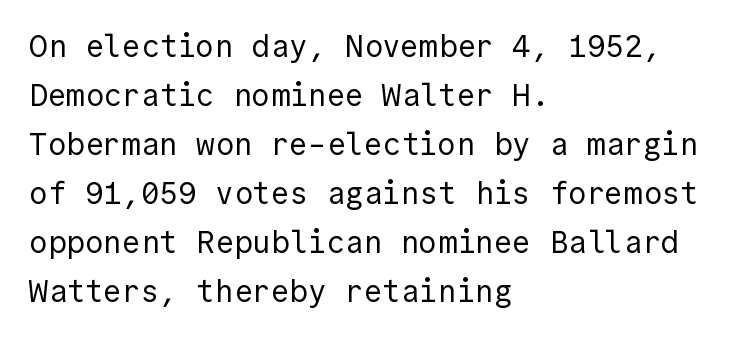
Q: Is the text bold? A: No.
Q: Is the text italic (slanted)? A: No, it is upright.
Q: Is the typeface a serif or a sans-serif typeface? A: Sans-serif.
Q: Is the text underlined? A: No.
Q: How is the paragraph aligned? A: Left-aligned.
Q: Is the spacing between letters normal or unusually wide? A: Normal.
Q: Is the spacing between lines tight, normal or loose? A: Normal.
Q: Width (condensed, normal, or wide)? A: Normal.
Q: x-height? A: Medium.
